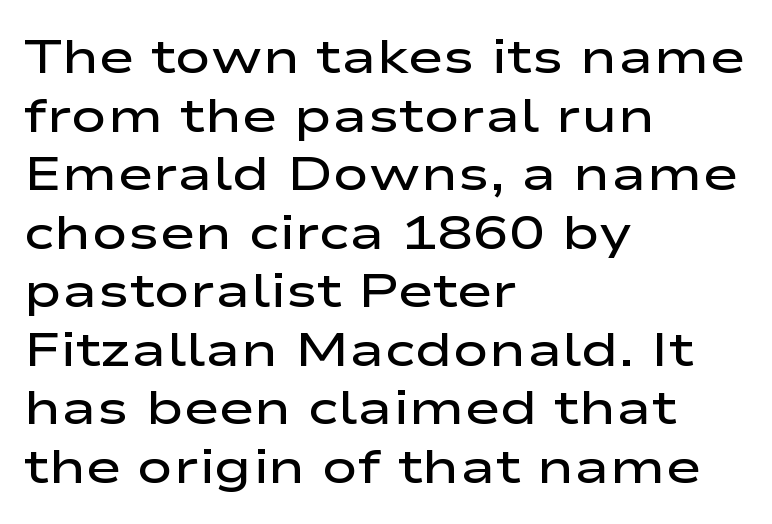
Q: Is the text bold? A: Semi-bold.
Q: Is the text italic (slanted)? A: No, it is upright.
Q: Is the typeface a serif or a sans-serif typeface? A: Sans-serif.
Q: Is the text underlined? A: No.
Q: How is the paragraph aligned? A: Left-aligned.
Q: Is the spacing between letters normal or unusually wide? A: Normal.
Q: Width (condensed, normal, or wide)? A: Wide.
Q: Stroke contrast? A: Low.
Q: x-height? A: Medium.
Q: Monospaced? A: No.
